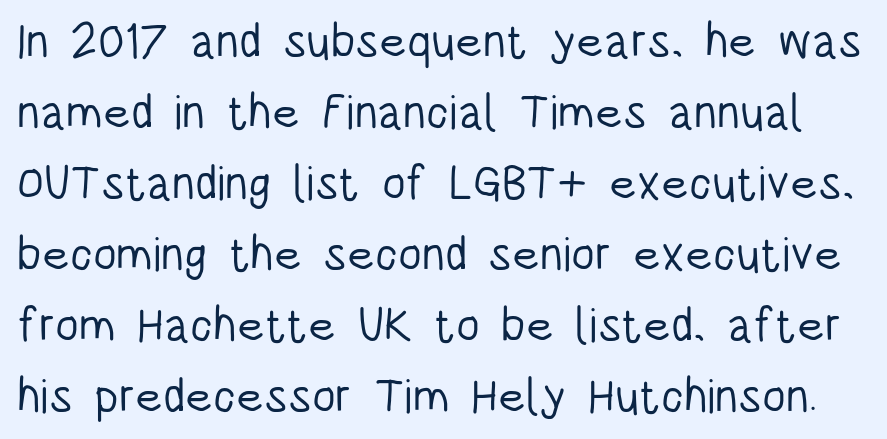
This rendering leaves character spacing at its baseline value. This sample keeps an unexceptional amount of space between lines. Unbolded letterforms with no extra heft. Note the varied advance widths — an 'i' is clearly narrower than an 'm'. This is roman type, the default non-slanted kind.
